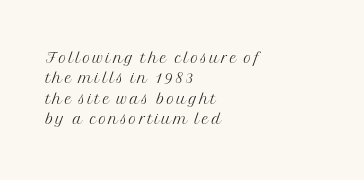
Q: Is the text bold? A: No.
Q: Is the text italic (slanted)? A: Yes.
Q: Is the text underlined? A: No.
Q: How is the paragraph aligned? A: Left-aligned.
Q: Is the spacing between lines tight, normal or loose? A: Tight.
